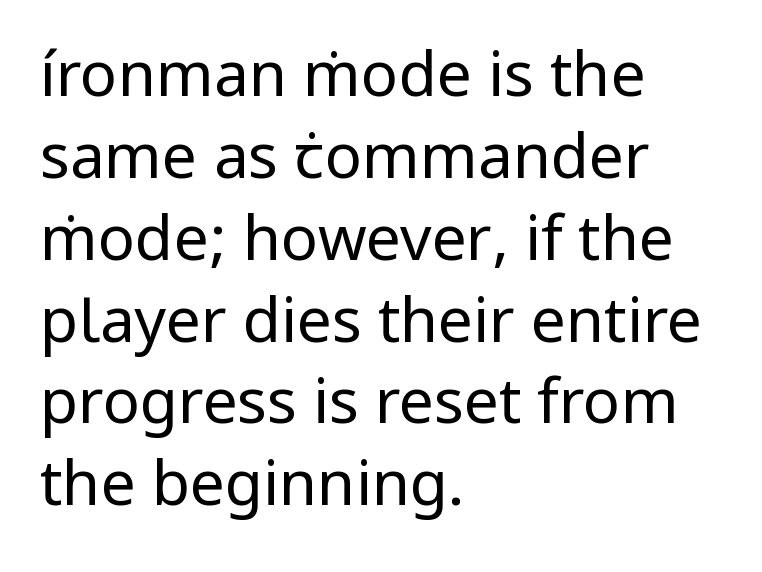
{"serif": "no", "italic": "no", "bold": "no", "weight": "regular", "width": "normal", "stroke_contrast": "low", "x_height": "medium", "monospaced": "no", "underline": "no", "align": "left", "line_spacing": "normal", "line_spacing_ratio": 1.32, "letter_spacing": "normal", "letter_spacing_em": 0.0, "glyph_px": 62}
